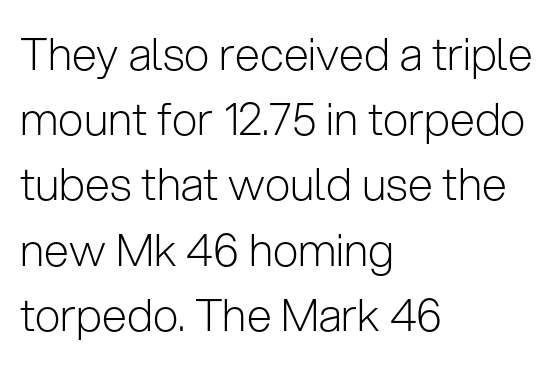
Do the characters align in a grid? No, the font is proportional. Are there feet on the stems? There aren't — it's a sans. Caption: multi-line text, flush left, ragged right. The letterforms sit at book weight or below. Does the lettering tilt? It doesn't — this is upright. A typesetter would call this leading conventional body-copy spacing.
